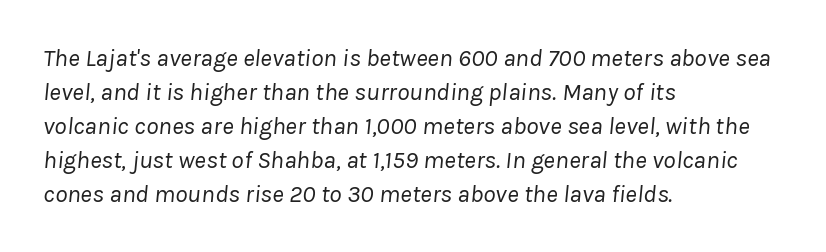
{"italic": "yes", "lean": "right", "slant_degrees": 8, "bold": "no", "underline": "no", "align": "left", "line_spacing": "normal", "line_spacing_ratio": 1.36, "letter_spacing": "normal", "letter_spacing_em": 0.0, "glyph_px": 25}
